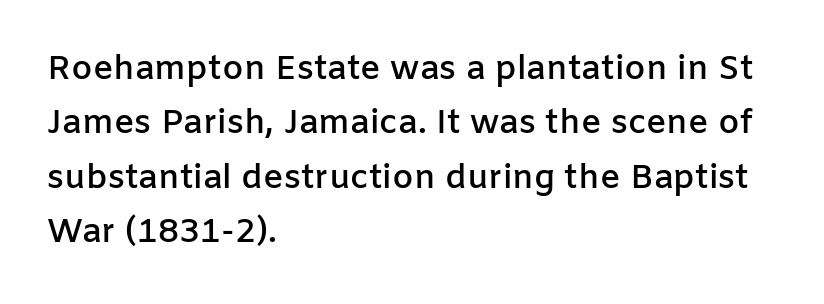
Q: Is the text bold? A: Semi-bold.
Q: Is the text italic (slanted)? A: No, it is upright.
Q: Is the typeface a serif or a sans-serif typeface? A: Sans-serif.
Q: Is the text underlined? A: No.
Q: How is the paragraph aligned? A: Left-aligned.
Q: Is the spacing between letters normal or unusually wide? A: Normal.
Q: Is the spacing between lines tight, normal or loose? A: Normal.
Q: Width (condensed, normal, or wide)? A: Normal.
Q: Stroke contrast? A: Low.
Q: x-height? A: Medium.
Q: Monospaced? A: No.
